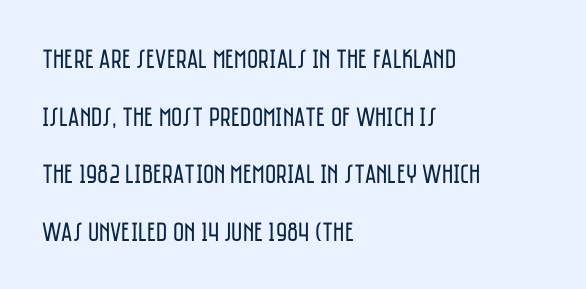
The space between consecutive lines is lavish. In terms of posture, this sample is upright. This rendering leaves character spacing at its baseline value. The ragged edge is on the right, which tells us the setting is flush left.
